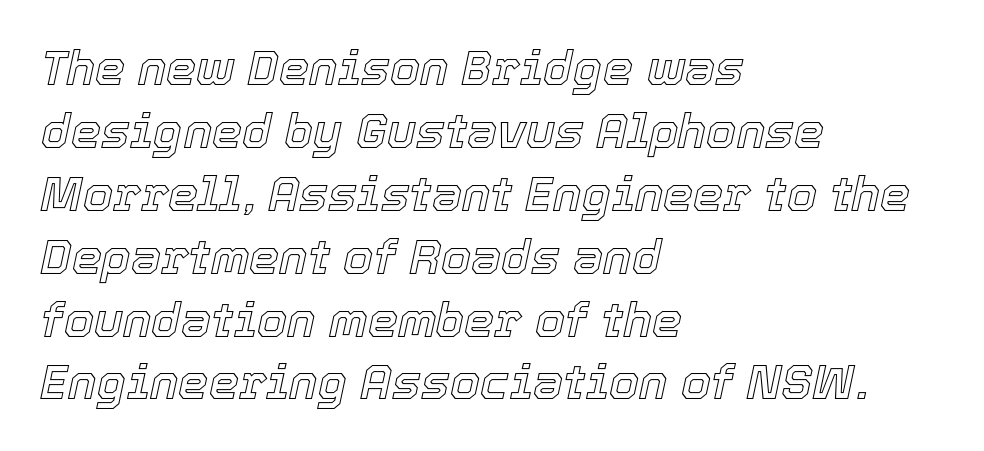
The passage shown is not underscored anywhere. Yep, that's italic — everything's leaning. Nothing unusual about the tracking: characters are spaced as the font intends. Regular leading.
